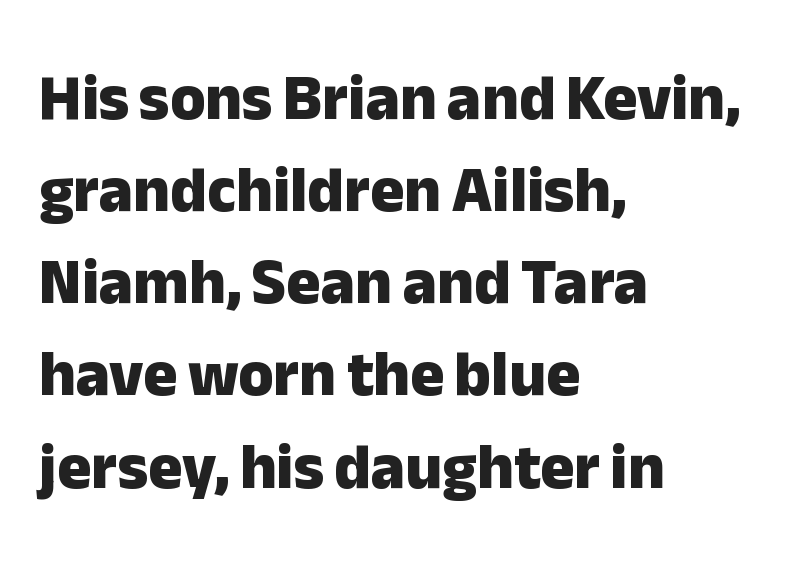
The characters display no serif detailing; their extremities are plain. Regarding leading, the lines here are spaced in the standard way. These lines keep a tight, regular rhythm from letter to letter. Each letter keeps its own natural width here, so spacing adapts to shape. A typesetter would mark this as roman, not italic. Where is the straight margin? On the left.
